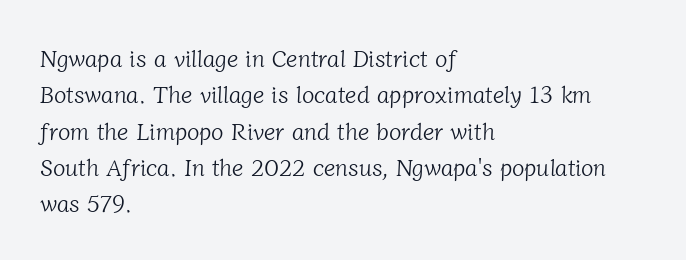
Q: Is the text bold? A: No.
Q: Is the text underlined? A: No.
Q: How is the paragraph aligned? A: Left-aligned.
Q: Is the spacing between letters normal or unusually wide? A: Normal.
Q: Is the spacing between lines tight, normal or loose? A: Normal.
